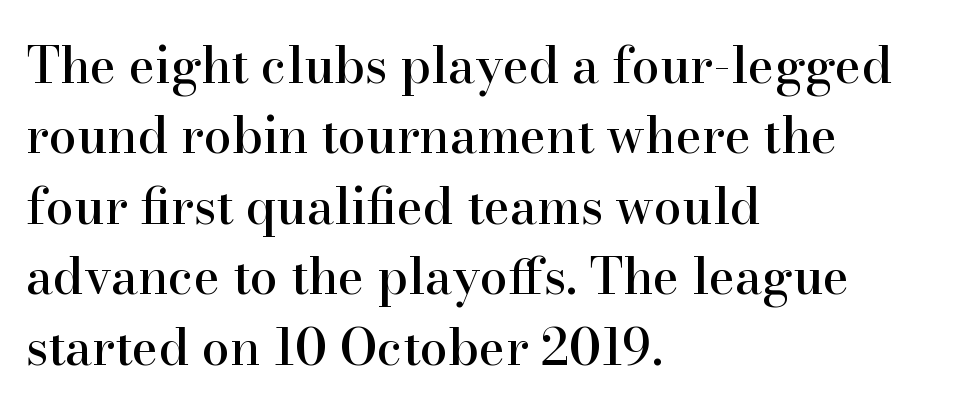
{"serif": "yes", "italic": "no", "width": "normal", "stroke_contrast": "high", "x_height": "small", "monospaced": "no", "underline": "no", "align": "left", "line_spacing": "normal", "line_spacing_ratio": 1.41, "letter_spacing": "normal", "letter_spacing_em": 0.0, "glyph_px": 50}
